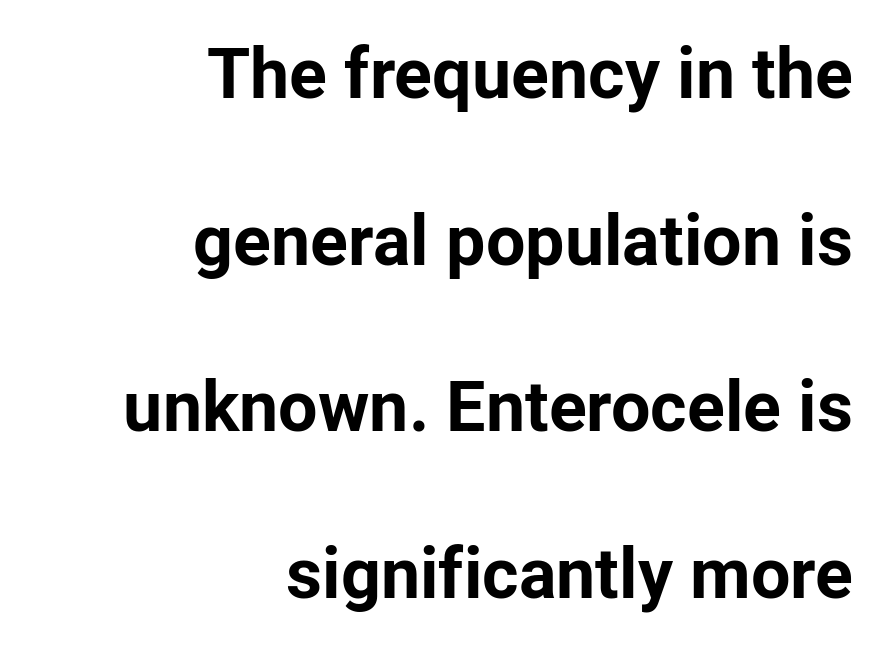
Glyph-to-glyph distance matches everyday printed text. A typesetter would call this proportional, since set widths differ per character. Short and long lines alike share a common ending point at right. Every letter is thick-stroked: bold, no question. The lettering holds an erect, upright posture throughout.
